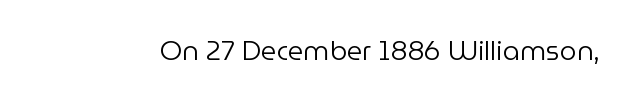
Has an underline been added? It has not. The type is set solid horizontally, with unmodified tracking. The characters are drawn with everyday or finer stroke widths. Every character sits straight up, as roman type does.
